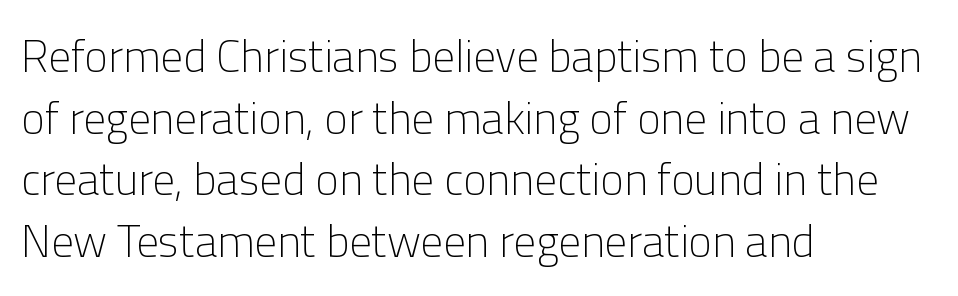
The image shows 45 px light sans-serif type, upright; set left-aligned, normal line spacing (1.37x), normal letter spacing, not underlined; low stroke contrast and a medium x-height.
